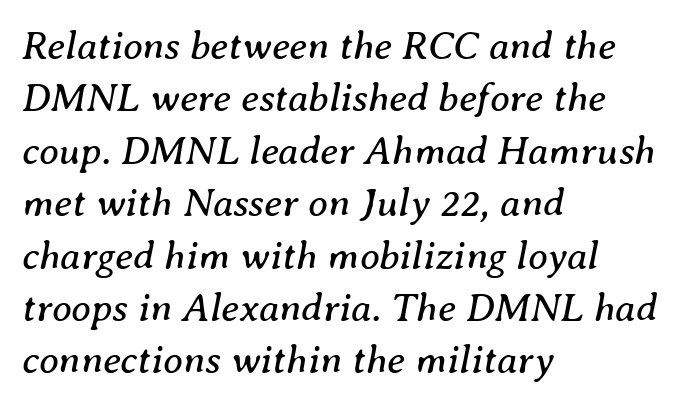
The image shows 40 px regular-weight serif type, italic (leaning right); set left-aligned, normal line spacing (1.31x), normal letter spacing, not underlined; medium stroke contrast and a medium x-height.
